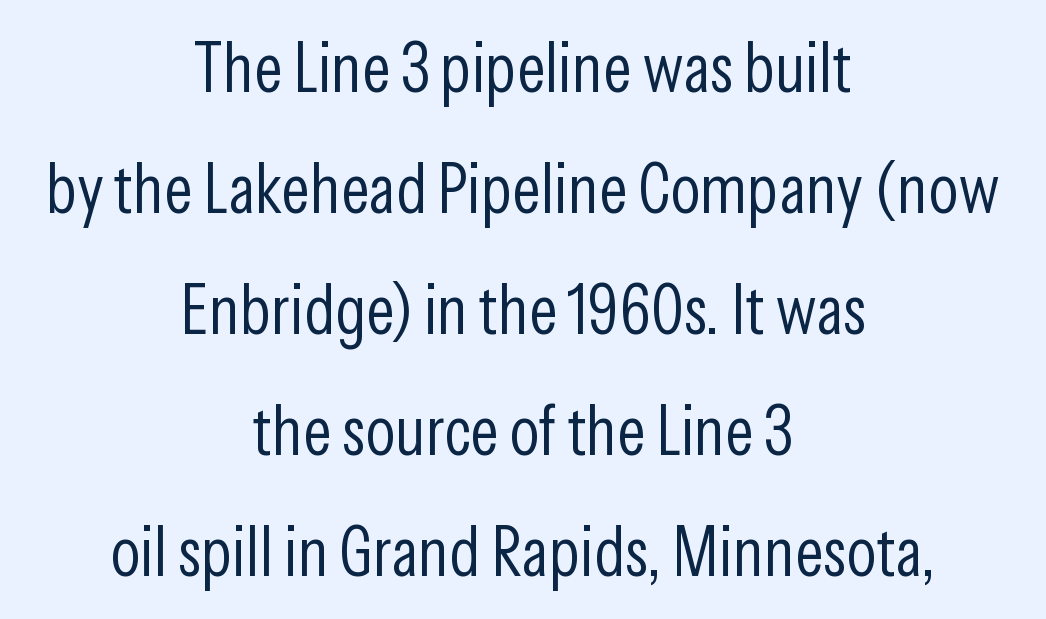
The image shows 70 px light, condensed sans-serif type, upright; set centered, line spacing 1.73x, normal letter spacing, not underlined; low stroke contrast and a medium x-height.
